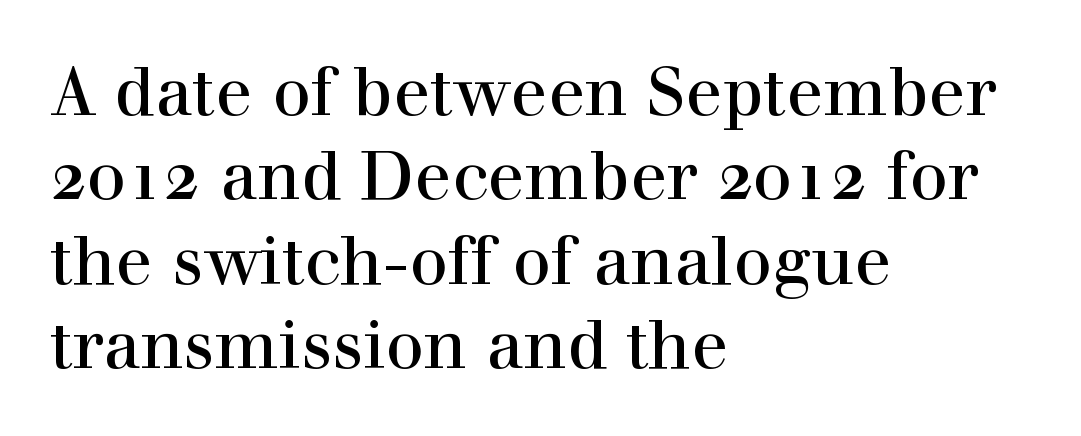
The axis of the letterforms is exactly vertical. Between one letter and the next there's only the usual sliver of space. The rendering anchors every line to the left-hand side. The string is rendered with underlining switched off. The rendering uses natural spacing where letterforms have individual widths.
